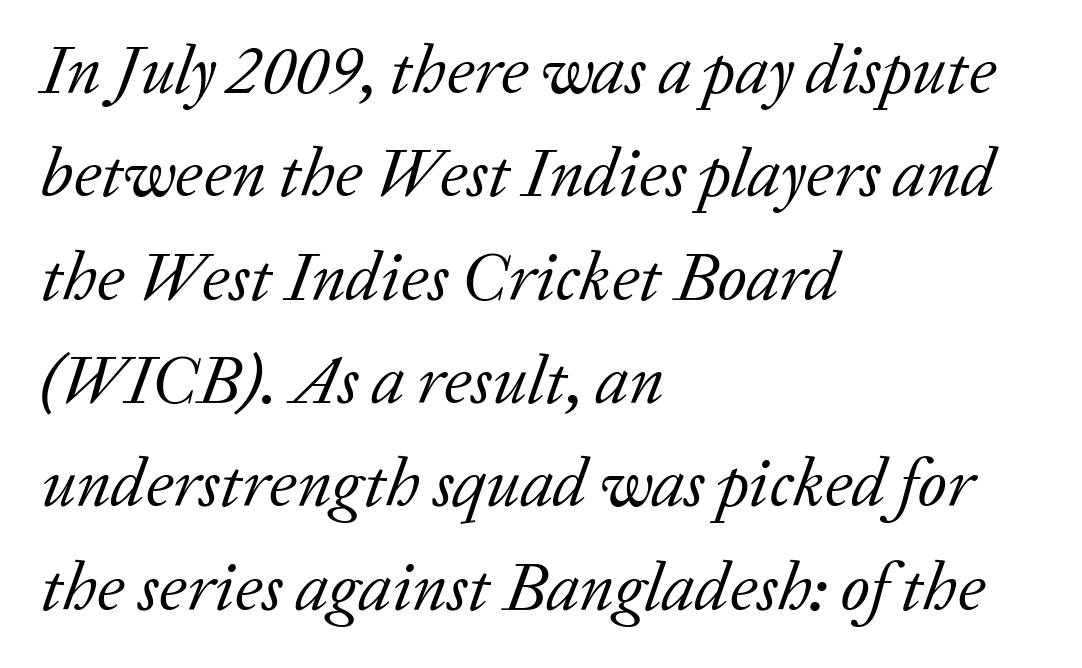
Q: Is the text bold? A: No.
Q: Is the text italic (slanted)? A: Yes, it leans right by about 20 degrees.
Q: Is the typeface a serif or a sans-serif typeface? A: Serif.
Q: Is the text underlined? A: No.
Q: How is the paragraph aligned? A: Left-aligned.
Q: Is the spacing between letters normal or unusually wide? A: Normal.
Q: Is the spacing between lines tight, normal or loose? A: Normal.
Q: Width (condensed, normal, or wide)? A: Normal.
Q: Stroke contrast? A: Low.
Q: x-height? A: Medium.
Q: Monospaced? A: No.
